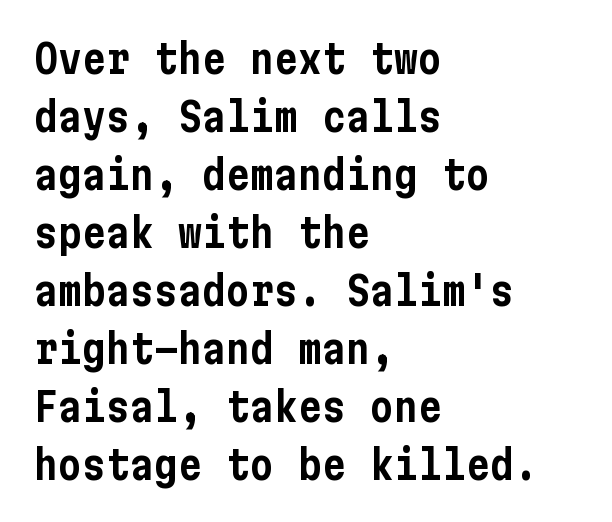
Upright lettering throughout. The glyphs are unaccompanied by any horizontal stroke below them. The rendering anchors every line to the left-hand side. Serifs: no, the terminals of the letterforms are clean. The type is set solid horizontally, with unmodified tracking. Vertically, the passage feels balanced, rows spaced as you'd expect.
